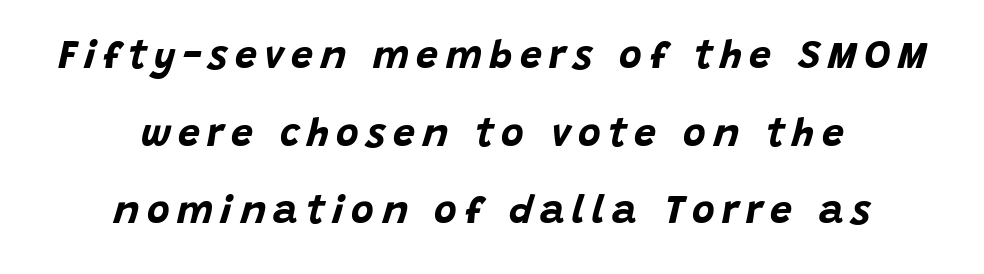
Q: Is the text bold? A: Yes.
Q: Is the text italic (slanted)? A: Yes, it leans right by about 15 degrees.
Q: Is the text underlined? A: No.
Q: How is the paragraph aligned? A: Centered.
Q: Is the spacing between lines tight, normal or loose? A: Loose.
Q: Width (condensed, normal, or wide)? A: Normal.
Q: Stroke contrast? A: Low.
Q: x-height? A: Large.
Q: Monospaced? A: No.
